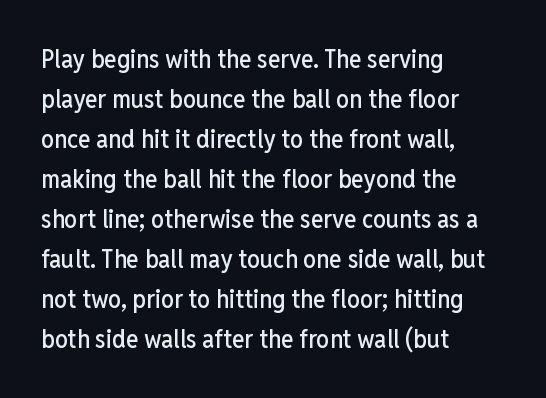
Q: Is the text italic (slanted)? A: No, it is upright.
Q: Is the text underlined? A: No.
Q: How is the paragraph aligned? A: Left-aligned.
Q: Is the spacing between letters normal or unusually wide? A: Normal.
Q: Is the spacing between lines tight, normal or loose? A: Normal.
